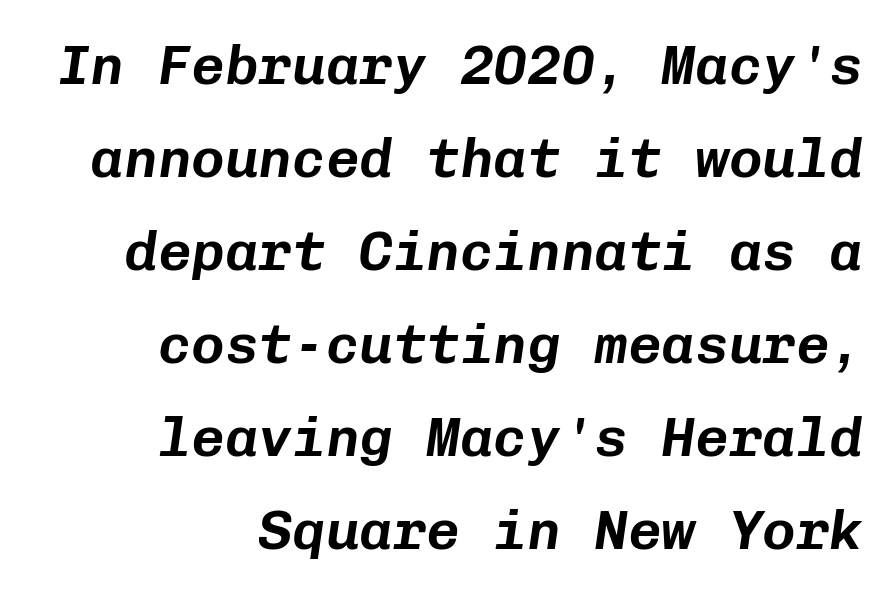
{"italic": "yes", "lean": "right", "slant_degrees": 8, "width": "normal", "stroke_contrast": "low", "x_height": "medium", "monospaced": "yes", "underline": "no", "align": "right", "line_spacing": "normal", "line_spacing_ratio": 1.66, "letter_spacing": "normal", "letter_spacing_em": 0.0, "glyph_px": 56}
